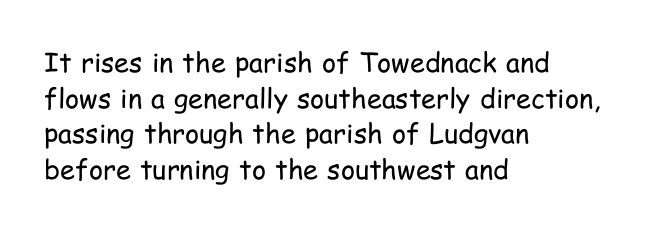
Q: Is the text bold? A: No.
Q: Is the text italic (slanted)? A: No, it is upright.
Q: Is the text underlined? A: No.
Q: How is the paragraph aligned? A: Left-aligned.
Q: Is the spacing between letters normal or unusually wide? A: Normal.
Q: Is the spacing between lines tight, normal or loose? A: Normal.
